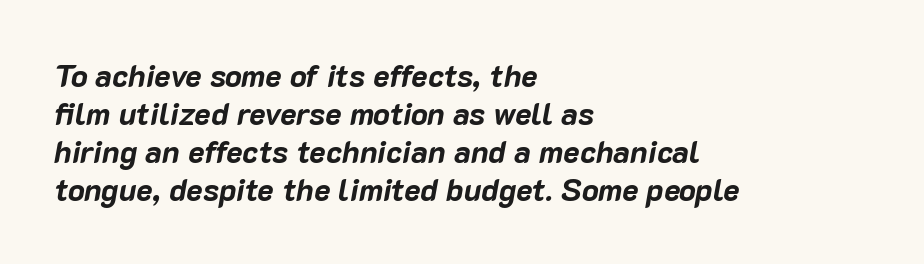
{"italic": "yes", "lean": "right", "slant_degrees": 10, "bold": "yes", "weight": "bold", "width": "normal", "stroke_contrast": "low", "x_height": "medium", "monospaced": "no", "underline": "no", "align": "left", "line_spacing_ratio": 1.23, "letter_spacing": "normal", "letter_spacing_em": 0.0, "glyph_px": 31}
